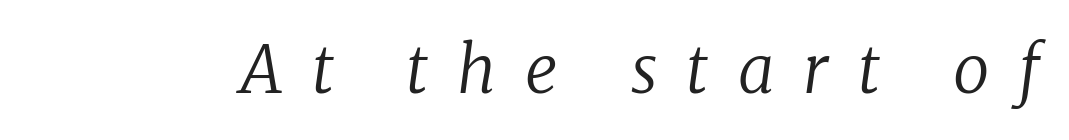
The letterforms sit at book weight or below. The font's italic variant was chosen for this text. Each letter's strokes conclude with small projecting serifs. Do the characters align in a grid? No, the font is proportional. Decoration check: the copy has no underline.
